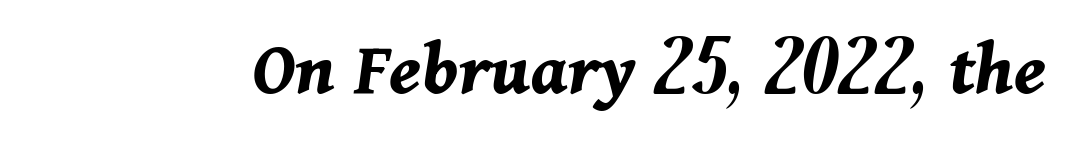
Q: Is the text bold? A: Yes.
Q: Is the text italic (slanted)? A: Yes, it leans right by about 11 degrees.
Q: Is the text underlined? A: No.
Q: Is the spacing between letters normal or unusually wide? A: Normal.
Q: Width (condensed, normal, or wide)? A: Normal.
Q: Stroke contrast? A: Medium.
Q: x-height? A: Medium.
Q: Monospaced? A: No.
